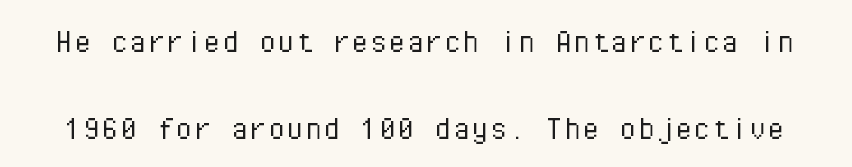
{"serif": "no", "italic": "no", "bold": "no", "weight": "light", "width": "normal", "stroke_contrast": "low", "x_height": "medium", "monospaced": "yes", "underline": "no", "line_spacing": "loose", "line_spacing_ratio": 2.34, "letter_spacing": "normal", "letter_spacing_em": 0.0, "glyph_px": 37}
